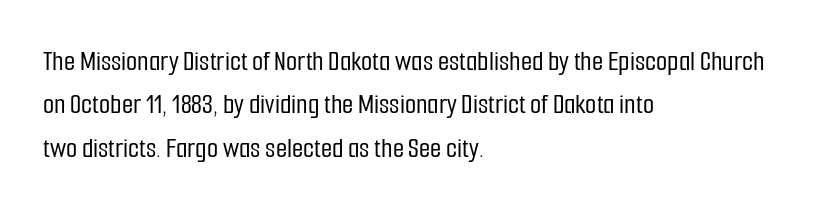
The image shows 29 px condensed sans-serif type, upright; set left-aligned, normal line spacing (1.5x), normal letter spacing, not underlined; low stroke contrast and a medium x-height.
